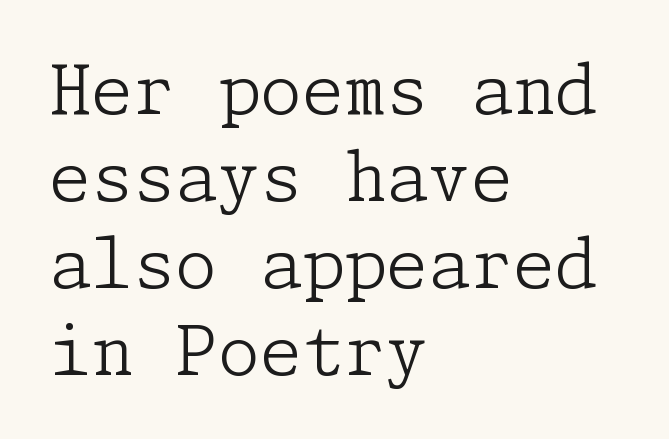
{"serif": "yes", "italic": "no", "bold": "no", "weight": "light", "width": "normal", "stroke_contrast": "low", "x_height": "medium", "underline": "no", "align": "left", "line_spacing": "normal", "line_spacing_ratio": 1.28, "letter_spacing": "normal", "letter_spacing_em": 0.0, "glyph_px": 68}
